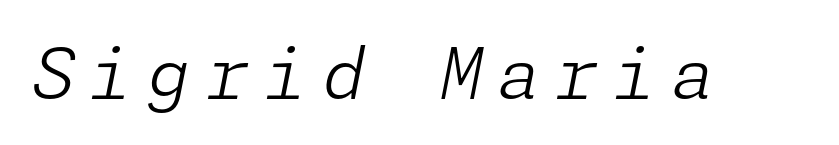
The image shows 71 px light type, italic (leaning right); set unusually wide letter spacing (+0.2 em), not underlined; low stroke contrast and a medium x-height.
